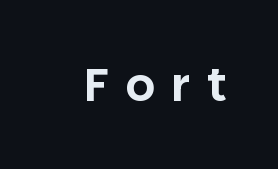
Q: Is the text italic (slanted)? A: No, it is upright.
Q: Is the typeface a serif or a sans-serif typeface? A: Sans-serif.
Q: Is the text underlined? A: No.
Q: Is the spacing between letters normal or unusually wide? A: Unusually wide.
Q: Width (condensed, normal, or wide)? A: Normal.
Q: Stroke contrast? A: Low.
Q: x-height? A: Large.
Q: Monospaced? A: No.
